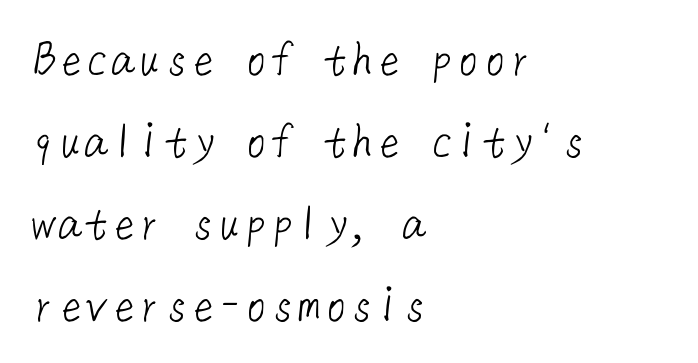
The gap between lines stays unmarked. Nobody touched the tracking dial on this one. The cut favours lightness, reaching ordinary text weight at its darkest. These lines are composed in type without serifs.
